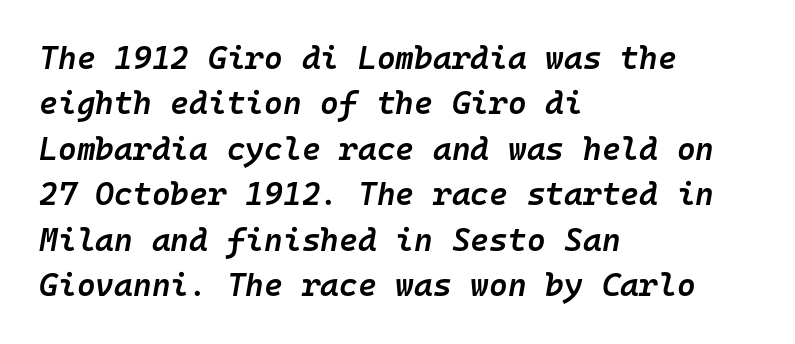
{"italic": "yes", "lean": "right", "slant_degrees": 10, "bold": "semi", "weight": "semibold", "width": "normal", "stroke_contrast": "low", "x_height": "medium", "monospaced": "yes", "underline": "no", "align": "left", "line_spacing": "normal", "line_spacing_ratio": 1.42, "letter_spacing": "normal", "letter_spacing_em": 0.0, "glyph_px": 32}
